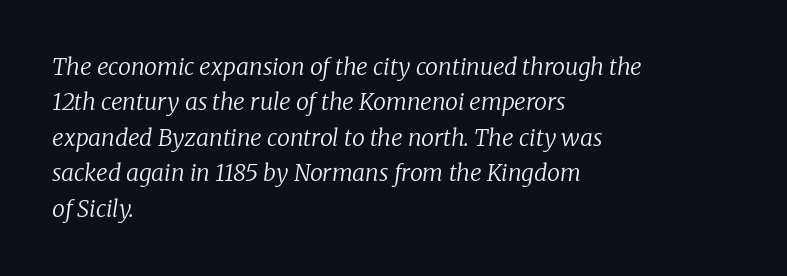
{"italic": "yes", "lean": "right", "slant_degrees": 8, "bold": "no", "underline": "no", "align": "left", "line_spacing": "normal", "line_spacing_ratio": 1.54, "letter_spacing": "normal", "letter_spacing_em": 0.0, "glyph_px": 23}
